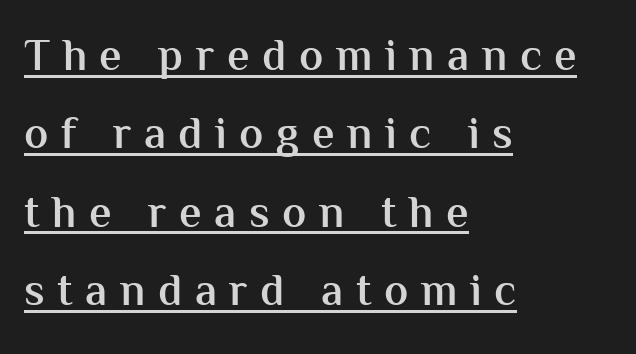
The image shows 45 px semibold sans-serif type, upright; set left-aligned, line spacing 1.74x, unusually wide letter spacing (+0.28 em), underlined; medium stroke contrast and a medium x-height.
